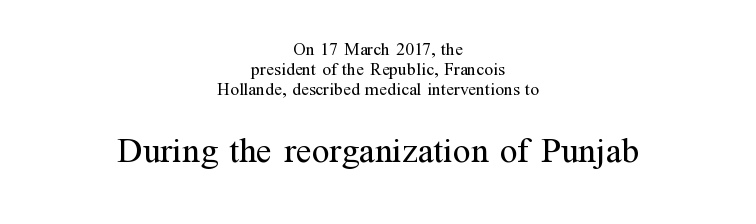
{"serif": "yes", "italic": "no", "bold": "no", "weight": "regular", "width": "normal", "stroke_contrast": "medium", "x_height": "medium", "monospaced": "no", "underline": "no", "align": "center", "line_spacing": "tight", "line_spacing_ratio": 1.12, "letter_spacing": "normal", "letter_spacing_em": 0.0, "larger_block": "second", "size_ratio": 2.0, "glyph_px": 36}
